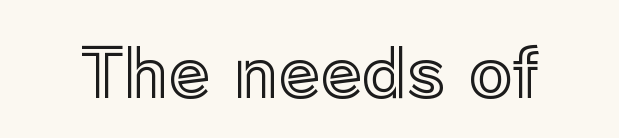
Q: Is the text italic (slanted)? A: No, it is upright.
Q: Is the text underlined? A: No.
Q: Is the spacing between letters normal or unusually wide? A: Normal.
Q: Width (condensed, normal, or wide)? A: Normal.
Q: x-height? A: Medium.
Q: Monospaced? A: No.
